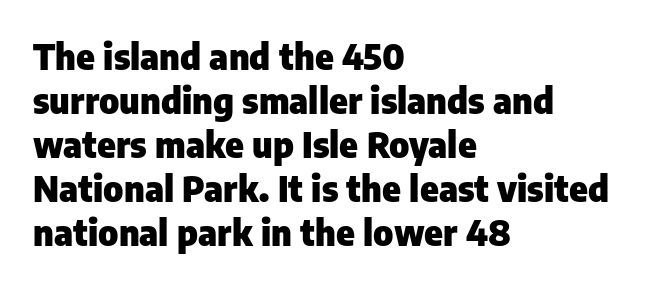
{"serif": "no", "italic": "no", "bold": "yes", "weight": "heavy", "width": "normal", "stroke_contrast": "low", "x_height": "medium", "monospaced": "no", "underline": "no", "align": "left", "line_spacing": "normal", "line_spacing_ratio": 1.26, "letter_spacing": "normal", "letter_spacing_em": 0.0, "glyph_px": 35}
